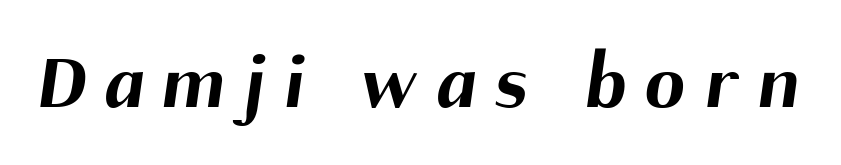
The image shows 80 px bold sans-serif type; set unusually wide letter spacing (+0.25 em), not underlined; medium stroke contrast and a medium x-height.
